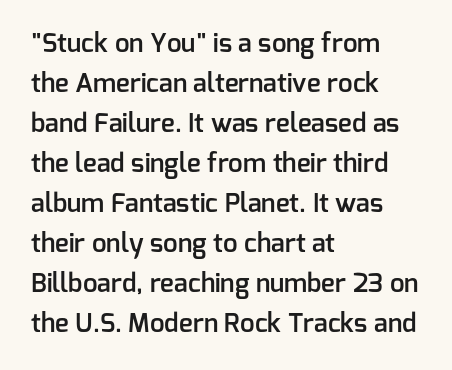
{"italic": "no", "bold": "semi", "underline": "no", "align": "left", "line_spacing": "normal", "line_spacing_ratio": 1.54, "letter_spacing": "normal", "letter_spacing_em": 0.0, "glyph_px": 26}
